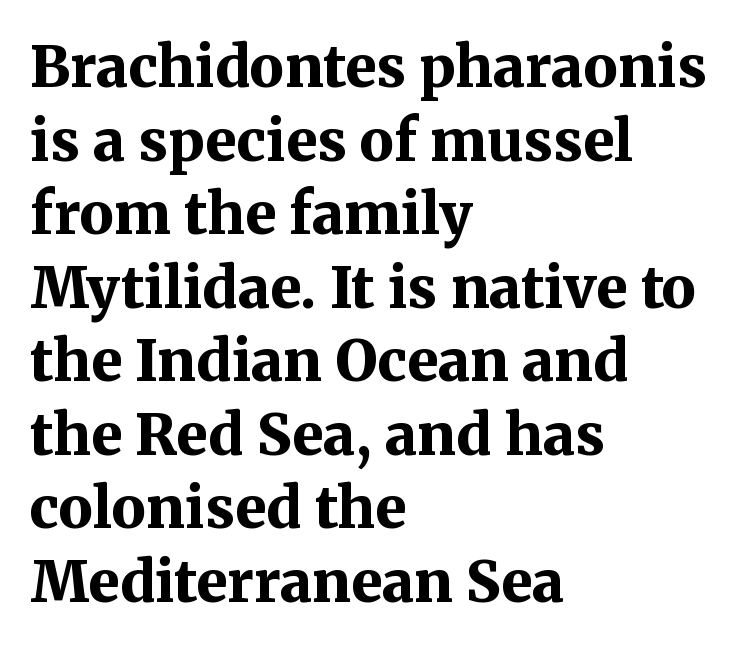
The image shows 57 px bold serif type, upright; set left-aligned, normal line spacing (1.29x), normal letter spacing, not underlined; medium stroke contrast and a medium x-height.
